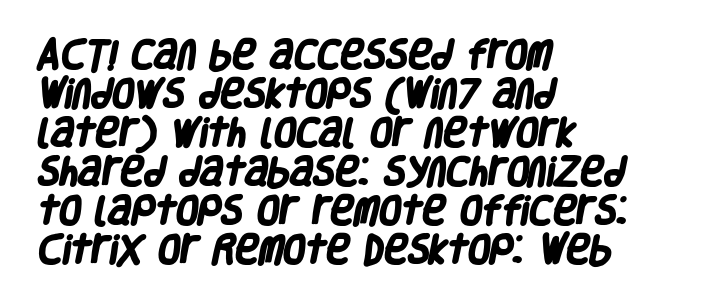
The image shows 32 px heavy, condensed sans-serif type; set left-aligned, line spacing 1.22x, normal letter spacing, not underlined; low stroke contrast and a large x-height.
